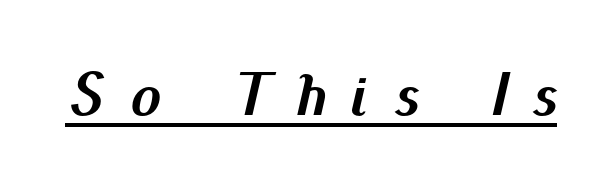
{"italic": "yes", "lean": "right", "slant_degrees": 13, "bold": "yes", "weight": "semibold", "width": "normal", "stroke_contrast": "medium", "x_height": "small", "monospaced": "no", "underline": "yes", "letter_spacing": "wide", "letter_spacing_em": 0.44, "glyph_px": 61}
